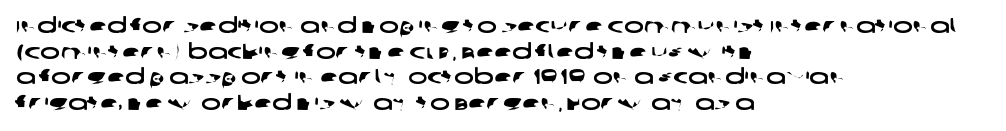
Q: Is the text underlined? A: No.
Q: How is the paragraph aligned? A: Left-aligned.
Q: Is the spacing between letters normal or unusually wide? A: Normal.
